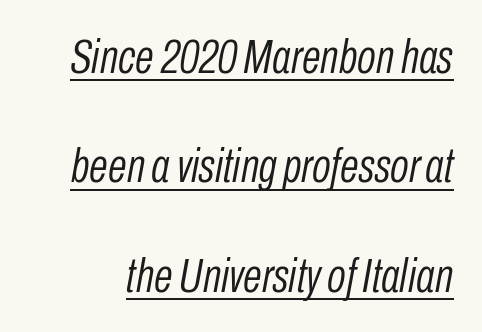
{"italic": "yes", "lean": "right", "slant_degrees": 10, "bold": "no", "weight": "light", "width": "condensed", "stroke_contrast": "low", "x_height": "medium", "monospaced": "no", "underline": "yes", "line_spacing": "loose", "line_spacing_ratio": 2.23, "letter_spacing": "normal", "letter_spacing_em": 0.0, "glyph_px": 49}
